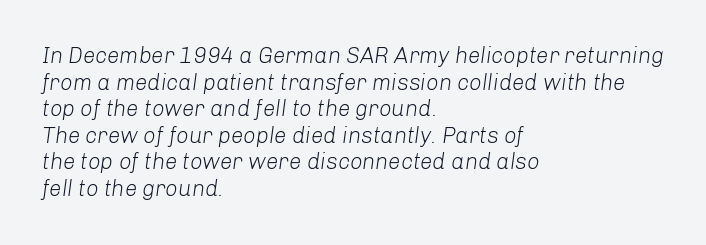
Q: Is the text bold? A: No.
Q: Is the text italic (slanted)? A: Yes, it leans right by about 8 degrees.
Q: Is the text underlined? A: No.
Q: How is the paragraph aligned? A: Left-aligned.
Q: Is the spacing between letters normal or unusually wide? A: Normal.
